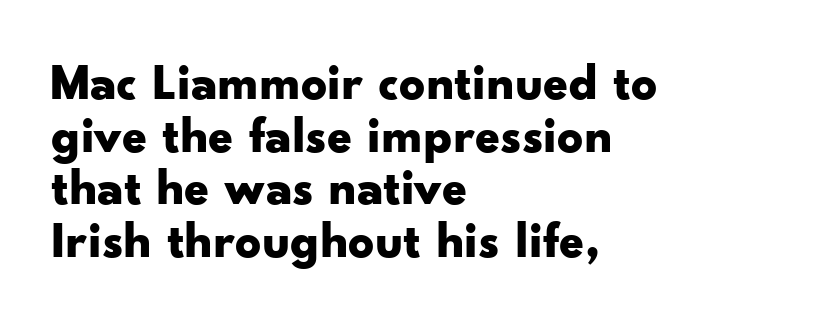
Q: Is the text bold? A: Yes.
Q: Is the text italic (slanted)? A: No, it is upright.
Q: Is the typeface a serif or a sans-serif typeface? A: Sans-serif.
Q: Is the text underlined? A: No.
Q: How is the paragraph aligned? A: Left-aligned.
Q: Is the spacing between letters normal or unusually wide? A: Normal.
Q: Is the spacing between lines tight, normal or loose? A: Tight.
Q: Width (condensed, normal, or wide)? A: Wide.
Q: Stroke contrast? A: Low.
Q: x-height? A: Small.
Q: Monospaced? A: No.
